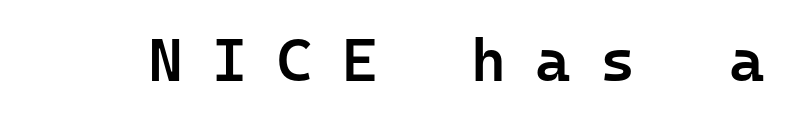
Q: Is the text bold? A: Semi-bold.
Q: Is the text italic (slanted)? A: No, it is upright.
Q: Is the typeface a serif or a sans-serif typeface? A: Sans-serif.
Q: Is the text underlined? A: No.
Q: Is the spacing between letters normal or unusually wide? A: Unusually wide.
Q: Width (condensed, normal, or wide)? A: Normal.
Q: Stroke contrast? A: Low.
Q: x-height? A: Medium.
Q: Monospaced? A: Yes.
